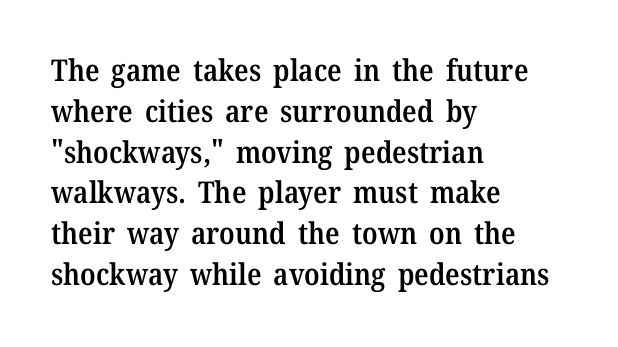
The image shows 30 px semibold serif type, upright; set left-aligned, normal line spacing (1.36x), normal letter spacing, not underlined; medium stroke contrast and a medium x-height.
